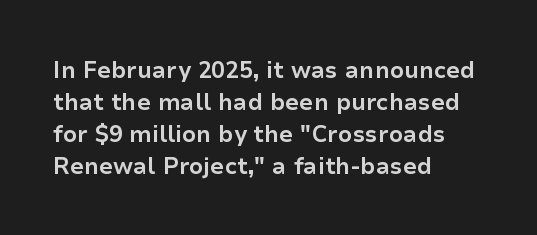
Q: Is the text bold? A: Yes.
Q: Is the text italic (slanted)? A: No, it is upright.
Q: Is the text underlined? A: No.
Q: How is the paragraph aligned? A: Left-aligned.
Q: Is the spacing between letters normal or unusually wide? A: Normal.
Q: Is the spacing between lines tight, normal or loose? A: Normal.
